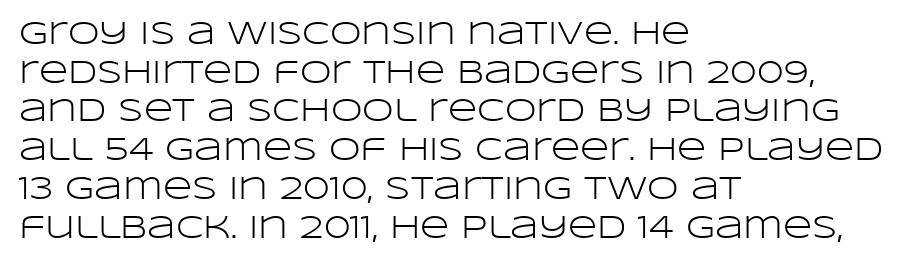
The image shows 32 px light, wide sans-serif type, upright; set left-aligned, line spacing 1.21x, normal letter spacing, not underlined; low stroke contrast and a large x-height.
